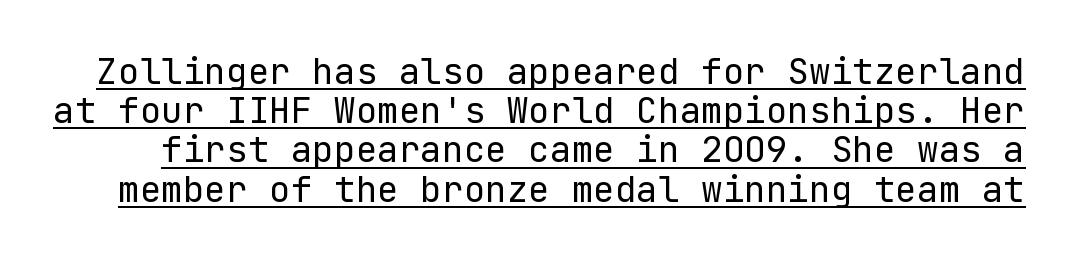
The glyphs in this specimen are sans serif. No letter is thick-stroked: the sample isn't bold. These characters rest on top of a visible drawn line. Leading is clearly below the norm, producing a dense column.
